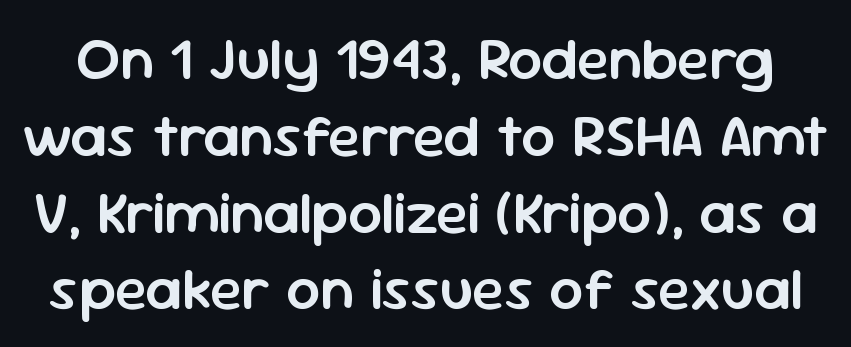
{"serif": "no", "italic": "no", "bold": "semi", "weight": "semibold", "width": "normal", "stroke_contrast": "low", "x_height": "medium", "monospaced": "no", "underline": "no", "line_spacing": "normal", "line_spacing_ratio": 1.28, "letter_spacing": "normal", "letter_spacing_em": 0.0, "glyph_px": 60}
